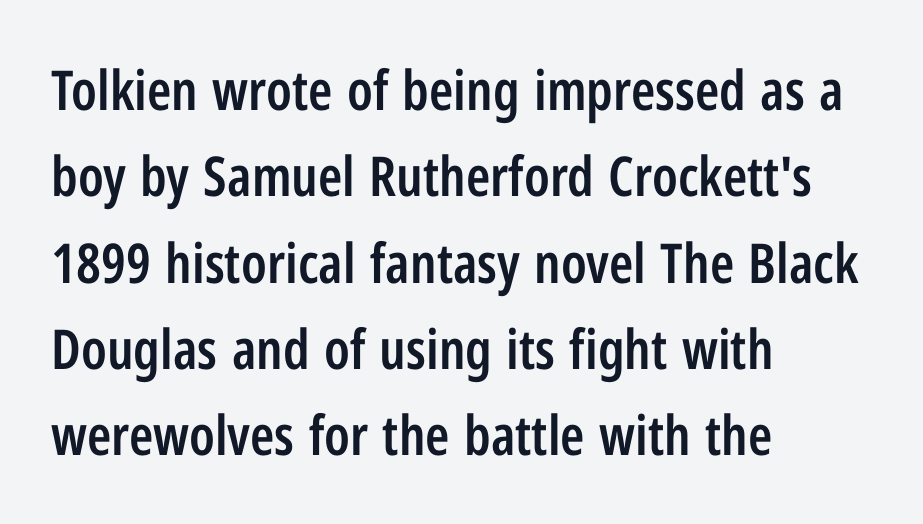
The image shows 55 px semibold, condensed sans-serif type, upright; set left-aligned, normal line spacing (1.57x), normal letter spacing, not underlined; low stroke contrast and a medium x-height.
